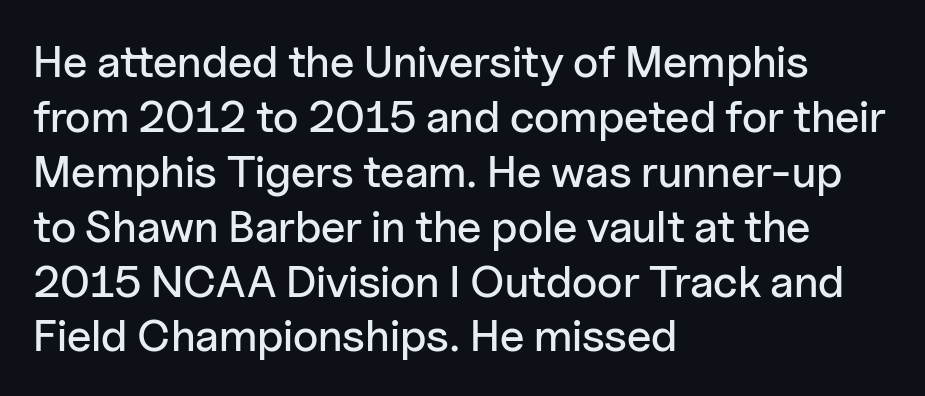
Any mark beneath the type? The region is blank. No italicization has been applied; the sample stays upright. Each letter's strokes conclude bluntly, with no projecting serifs. Glyph-to-glyph distance matches everyday printed text. The rag falls on the right side of this text block.
